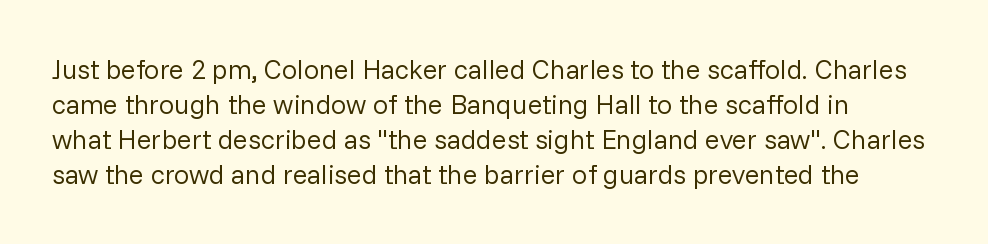
{"italic": "no", "bold": "no", "underline": "no", "line_spacing": "normal", "line_spacing_ratio": 1.3, "letter_spacing": "normal", "letter_spacing_em": 0.0, "glyph_px": 27}
